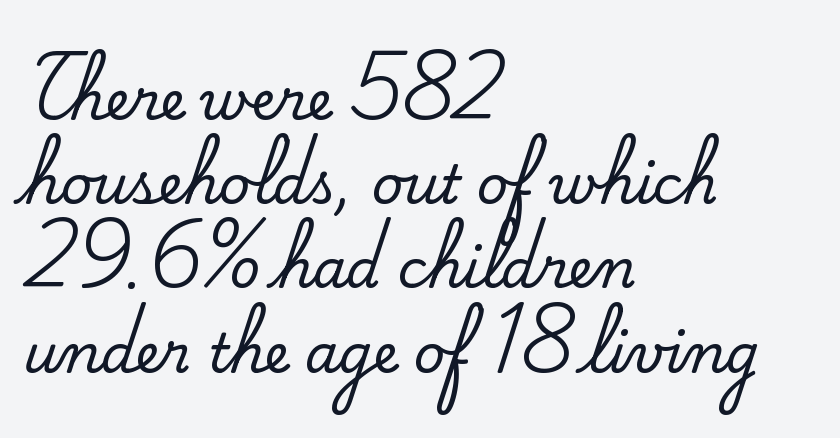
Q: Is the text italic (slanted)? A: Yes.
Q: Is the typeface a serif or a sans-serif typeface? A: Serif.
Q: Is the text underlined? A: No.
Q: How is the paragraph aligned? A: Left-aligned.
Q: Is the spacing between letters normal or unusually wide? A: Normal.
Q: Is the spacing between lines tight, normal or loose? A: Normal.
Q: Width (condensed, normal, or wide)? A: Normal.
Q: Stroke contrast? A: Medium.
Q: x-height? A: Small.
Q: Monospaced? A: No.
